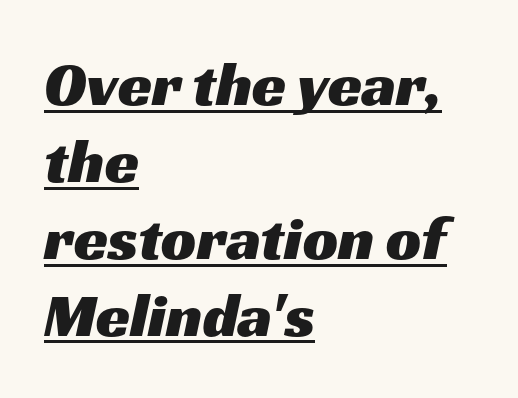
The image shows 62 px wide sans-serif type; set left-aligned, line spacing 1.24x, normal letter spacing, underlined; medium stroke contrast and a medium x-height.
